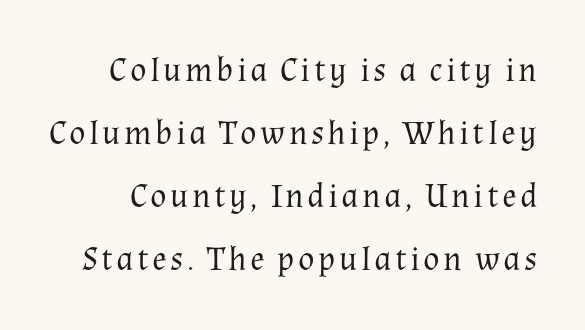
The rendering uses natural spacing where letterforms have individual widths. Unmarked baselines from the first word to the last. The cut favours lightness, reaching ordinary text weight at its darkest. To sum up the face: it has serifs. These lines were composed using upright roman letters.
